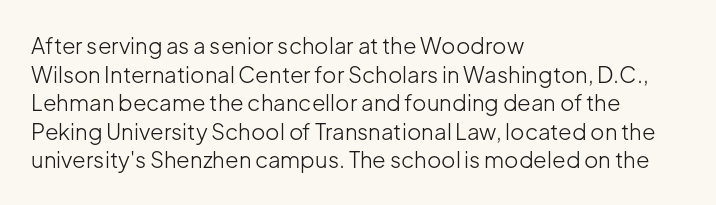
The image shows 22 px text type, upright; set left-aligned, normal line spacing (1.3x), normal letter spacing, not underlined.
